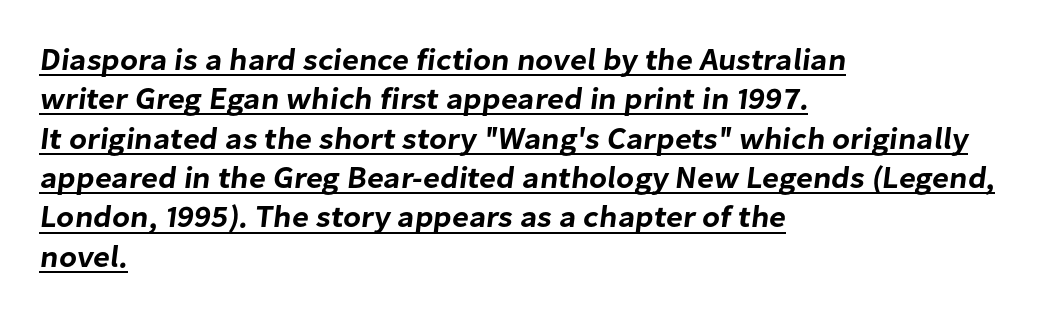
The image shows 31 px sans-serif type; set left-aligned, normal line spacing (1.27x), normal letter spacing, underlined; low stroke contrast and a medium x-height.
